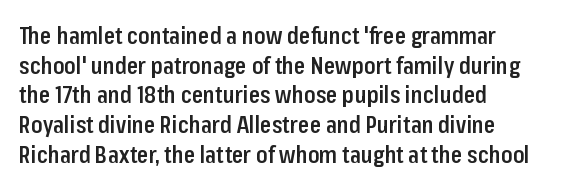
Stroke thickness is moderately raised; the sample reads as semibold. Vertical strokes here are truly vertical. The area under the type is left untouched. Summary of vertical rhythm: regular, with standard interline spacing.
